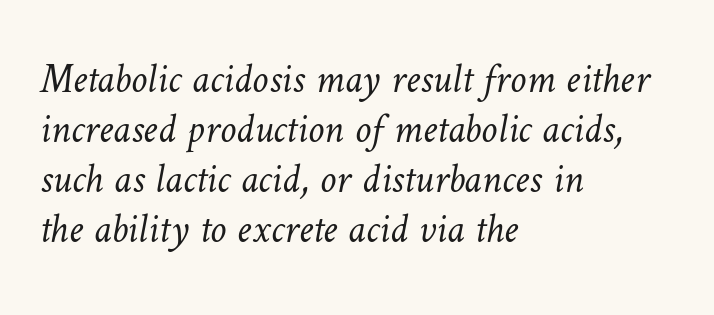
{"bold": "no", "weight": "light", "width": "normal", "stroke_contrast": "low", "x_height": "medium", "monospaced": "no", "underline": "no", "align": "left", "line_spacing_ratio": 1.22, "letter_spacing": "normal", "letter_spacing_em": 0.0, "glyph_px": 41}
